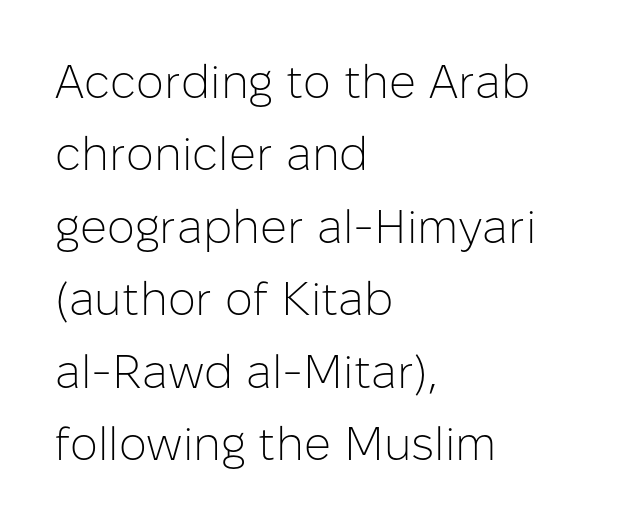
These lines stack with their left ends in a neat column. No letter is thick-stroked: the sample isn't bold. Standard letterfit; no display-style spreading of the glyphs. This is sans-serif lettering, the kind often seen on screens and signage. Descenders are the only things crossing below the line.
